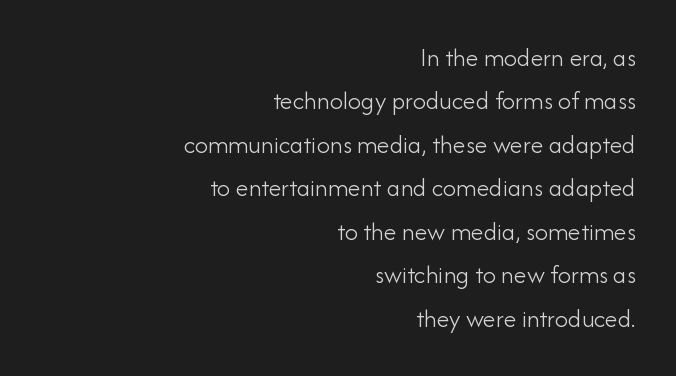
Posture: straight, roman, zero tilt. The words here are not underlined. The paragraph shown leans on its right margin. The face used here is rendered with its standard letterfit.
